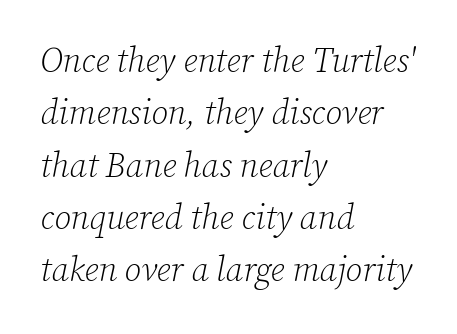
Q: Is the text bold? A: No.
Q: Is the text italic (slanted)? A: Yes, it leans right by about 12 degrees.
Q: Is the typeface a serif or a sans-serif typeface? A: Serif.
Q: Is the text underlined? A: No.
Q: How is the paragraph aligned? A: Left-aligned.
Q: Is the spacing between letters normal or unusually wide? A: Normal.
Q: Is the spacing between lines tight, normal or loose? A: Normal.
Q: Width (condensed, normal, or wide)? A: Normal.
Q: Stroke contrast? A: Low.
Q: x-height? A: Medium.
Q: Monospaced? A: No.
